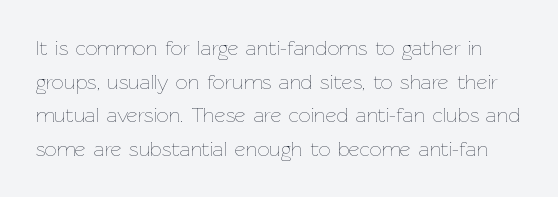
The image shows 21 px text type, upright; set normal line spacing (1.6x), normal letter spacing, not underlined.
